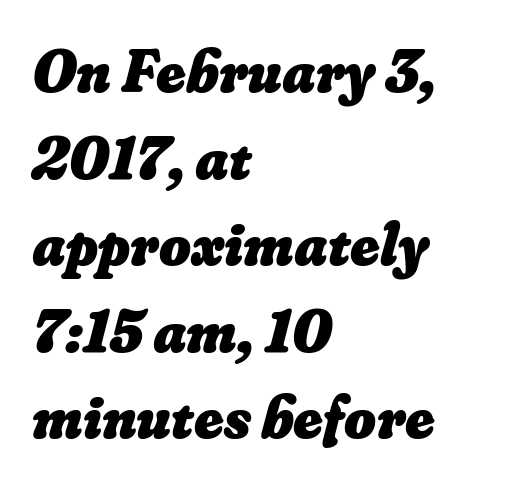
Letters rest on an invisible, unmarked baseline. Between one letter and the next there's only the usual sliver of space. Do the characters align in a grid? No, the font is proportional. Chunky letters — that's bold for sure. Evenly set lines give the paragraph a standard silhouette.
